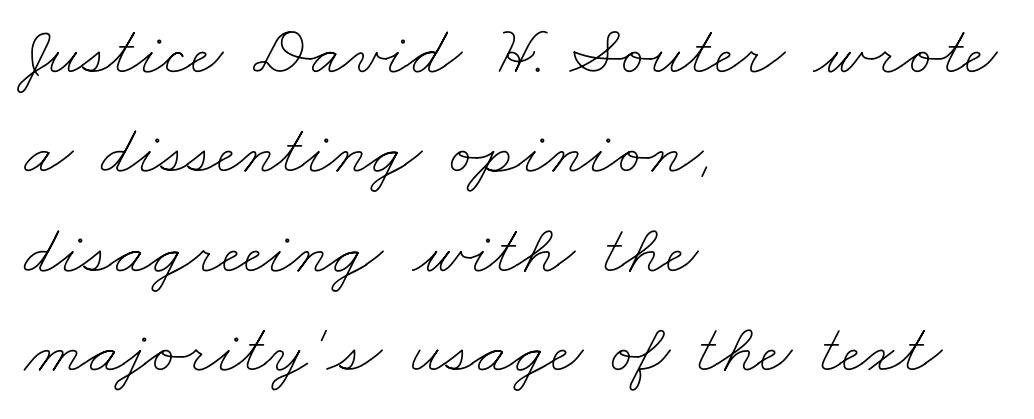
{"bold": "no", "weight": "thin", "width": "wide", "stroke_contrast": "low", "x_height": "small", "monospaced": "no", "underline": "no", "align": "left", "line_spacing": "normal", "line_spacing_ratio": 1.4, "letter_spacing": "normal", "letter_spacing_em": 0.0, "glyph_px": 71}
